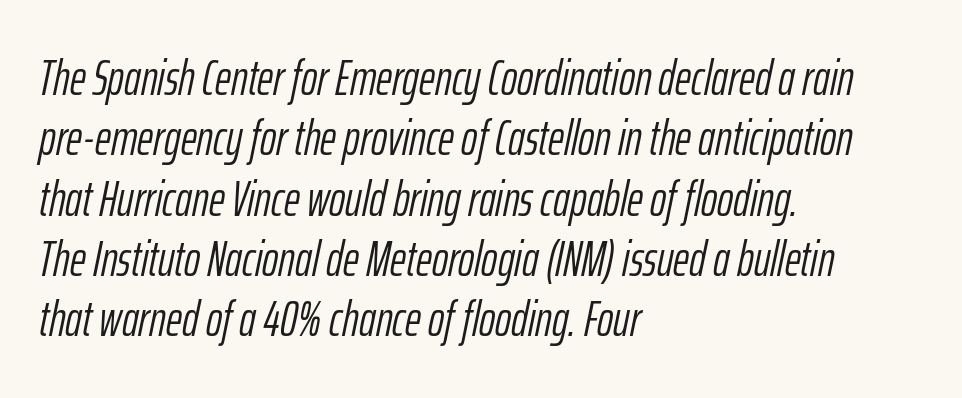
The image shows 49 px light, condensed type, italic (leaning right); set left-aligned, line spacing 1.23x, normal letter spacing, not underlined; low stroke contrast and a medium x-height.
